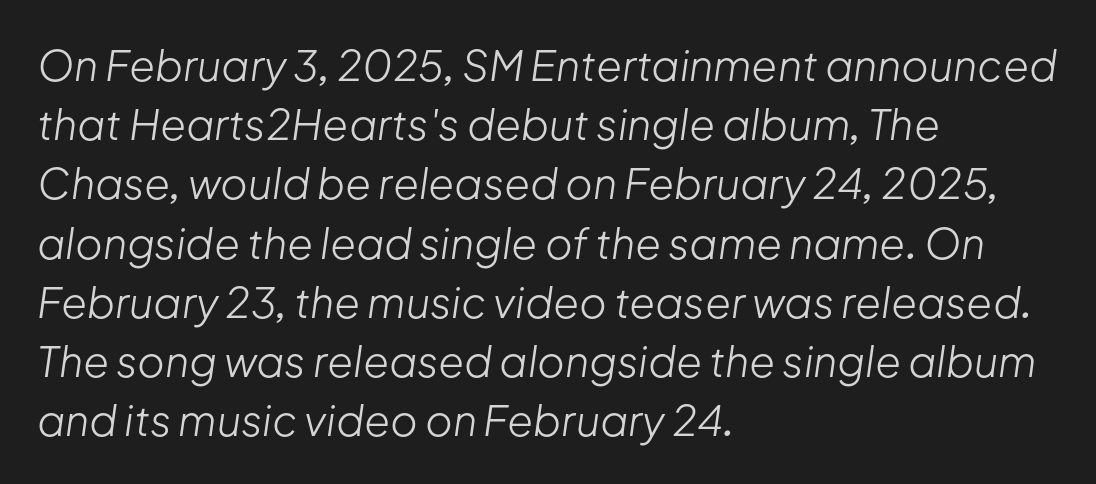
{"italic": "yes", "lean": "right", "slant_degrees": 8, "bold": "no", "weight": "light", "width": "normal", "stroke_contrast": "low", "x_height": "medium", "monospaced": "no", "underline": "no", "align": "left", "line_spacing": "normal", "line_spacing_ratio": 1.41, "letter_spacing": "normal", "letter_spacing_em": 0.0, "glyph_px": 42}
